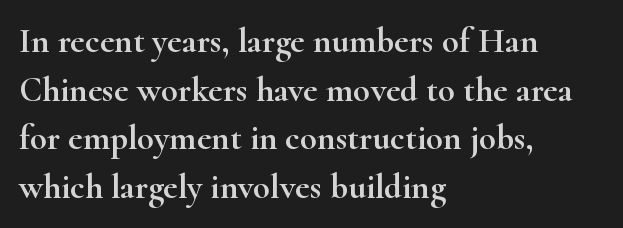
Q: Is the text italic (slanted)? A: No, it is upright.
Q: Is the typeface a serif or a sans-serif typeface? A: Serif.
Q: Is the text underlined? A: No.
Q: How is the paragraph aligned? A: Left-aligned.
Q: Is the spacing between letters normal or unusually wide? A: Normal.
Q: Is the spacing between lines tight, normal or loose? A: Normal.
Q: Width (condensed, normal, or wide)? A: Wide.
Q: Stroke contrast? A: High.
Q: x-height? A: Small.
Q: Monospaced? A: No.
